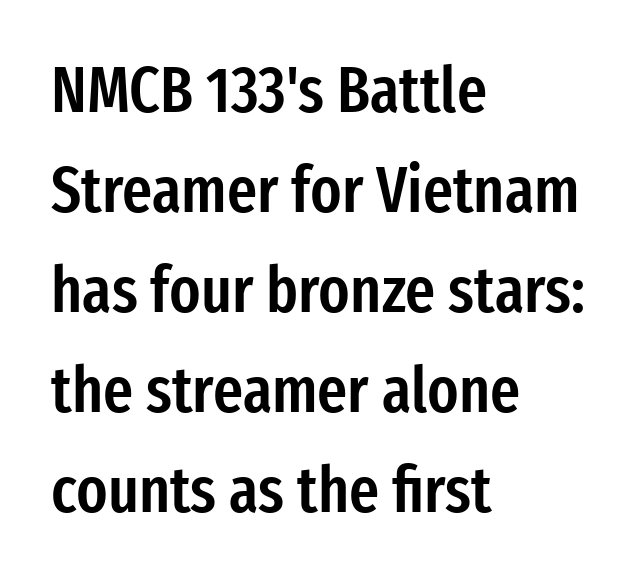
The image shows 65 px semibold, condensed sans-serif type, upright; set left-aligned, normal line spacing (1.54x), normal letter spacing, not underlined; low stroke contrast and a medium x-height.
